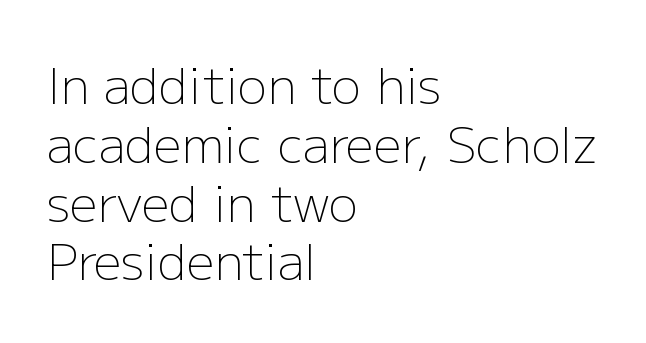
{"serif": "no", "italic": "no", "bold": "no", "weight": "light", "width": "normal", "stroke_contrast": "low", "x_height": "medium", "monospaced": "no", "underline": "no", "align": "left", "line_spacing_ratio": 1.2, "letter_spacing": "normal", "letter_spacing_em": 0.0, "glyph_px": 49}
